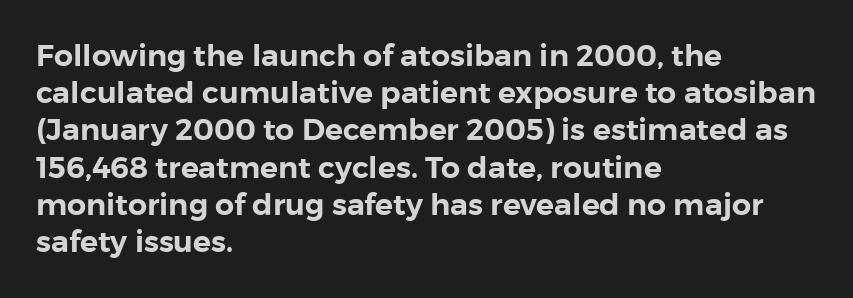
The image shows 30 px sans-serif type, upright; set left-aligned, line spacing 1.24x, normal letter spacing, not underlined; low stroke contrast and a medium x-height.
